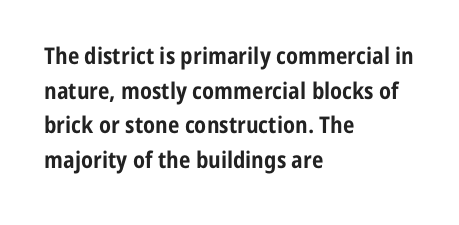
The image shows 23 px bold type, upright; set left-aligned, normal line spacing (1.51x), normal letter spacing, not underlined.
